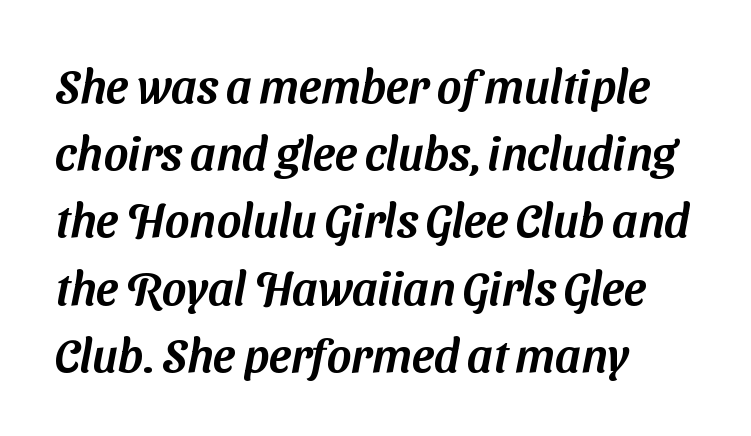
The image shows 47 px sans-serif type; set left-aligned, normal line spacing (1.43x), normal letter spacing, not underlined; medium stroke contrast and a medium x-height.
